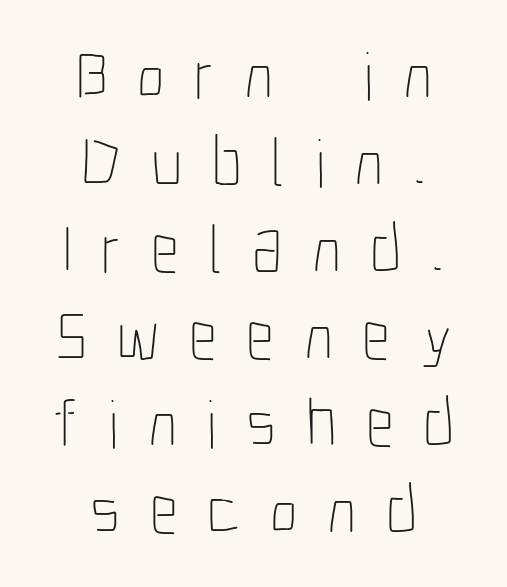
Regular leading. Any mark beneath the type? The region is blank. Weight: in the light-to-regular range. The rendering inserts visible extra space after every character. The passage is arranged like a title page — every line centered.
